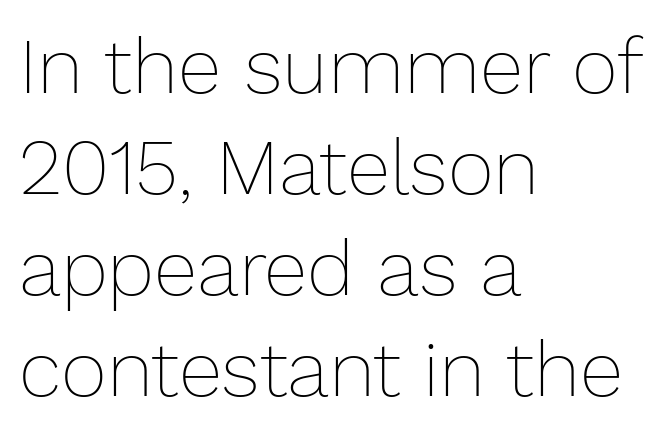
Q: Is the text bold? A: No.
Q: Is the text italic (slanted)? A: No, it is upright.
Q: Is the text underlined? A: No.
Q: How is the paragraph aligned? A: Left-aligned.
Q: Is the spacing between letters normal or unusually wide? A: Normal.
Q: Is the spacing between lines tight, normal or loose? A: Normal.
Q: Width (condensed, normal, or wide)? A: Normal.
Q: Stroke contrast? A: Low.
Q: x-height? A: Medium.
Q: Monospaced? A: No.
